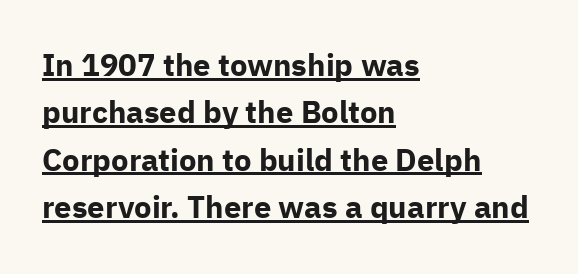
The image shows 31 px bold sans-serif type, upright; set left-aligned, normal line spacing (1.53x), normal letter spacing, underlined; low stroke contrast and a medium x-height.
